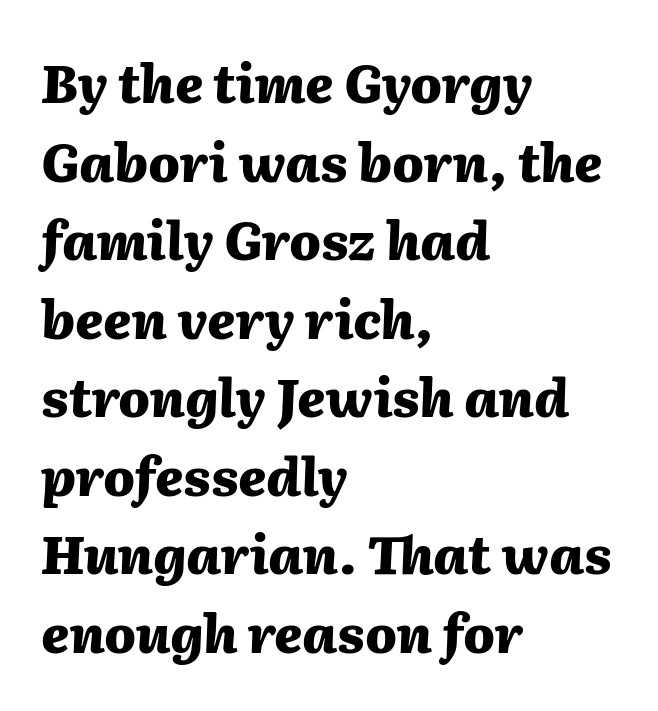
{"italic": "yes", "lean": "right", "slant_degrees": 2, "bold": "yes", "weight": "heavy", "width": "normal", "stroke_contrast": "medium", "x_height": "medium", "monospaced": "no", "underline": "no", "align": "left", "line_spacing": "normal", "line_spacing_ratio": 1.51, "letter_spacing": "normal", "letter_spacing_em": 0.0, "glyph_px": 52}
